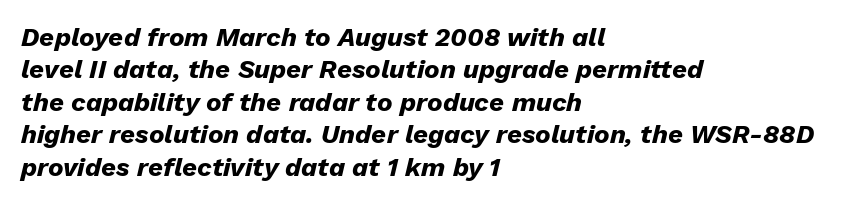
{"italic": "yes", "lean": "right", "slant_degrees": 13, "bold": "yes", "underline": "no", "align": "left", "line_spacing": "normal", "line_spacing_ratio": 1.25, "letter_spacing": "normal", "letter_spacing_em": 0.0, "glyph_px": 26}
